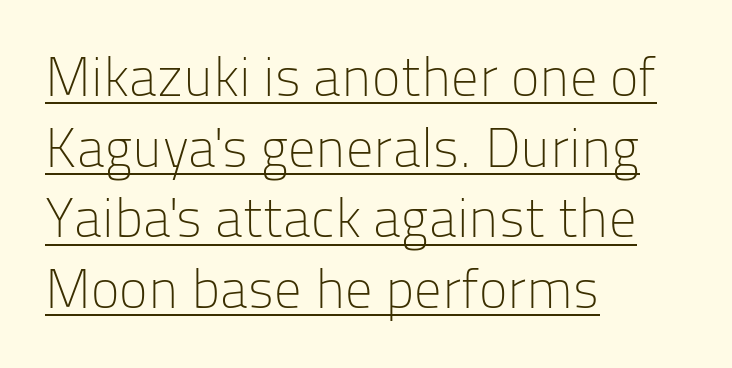
The image shows 54 px light sans-serif type, upright; set left-aligned, normal line spacing (1.31x), normal letter spacing, underlined; low stroke contrast and a medium x-height.
